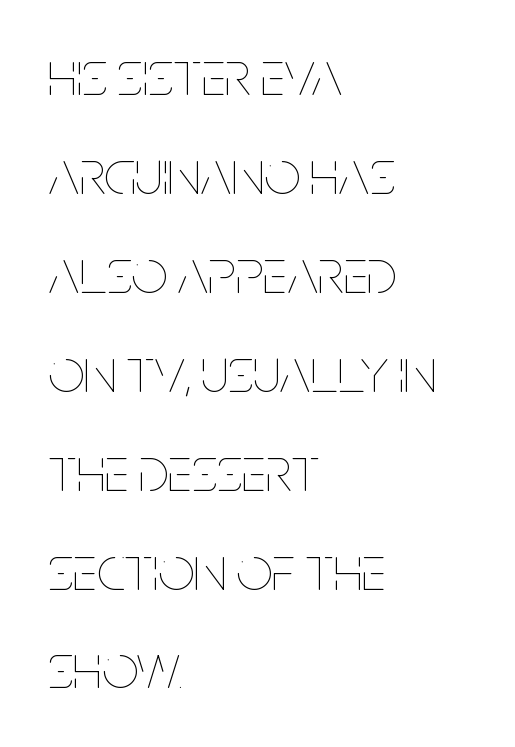
Caption: face not bold, strokes unweighted. The letters stand straight up with perfectly vertical stems. Check the space under the baseline: it is left empty. The passage shown is typed in a proportional face where columns would drift.
